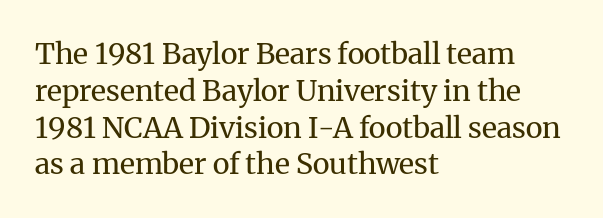
The image shows 29 px regular-weight serif type, upright; set left-aligned, normal line spacing (1.27x), normal letter spacing, not underlined; medium stroke contrast and a medium x-height.
